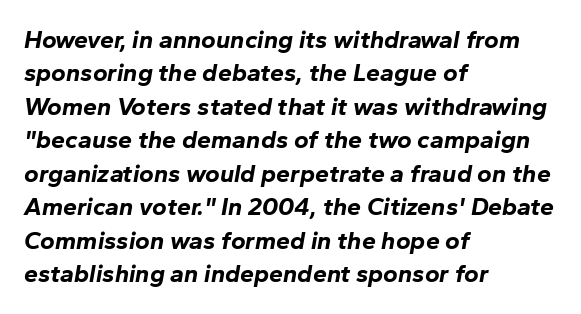
In terms of posture, this sample is oblique. The text block is weighted toward the left margin, trailing off unevenly rightward. The glyphs are unaccompanied by any horizontal stroke below them. Characters follow at the spacing the type designer built in. Regarding leading, the lines here are spaced in the standard way. In terms of weight, the rendering is a true, heavy bold.
